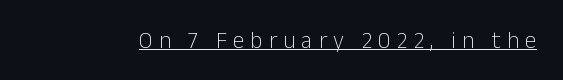
Q: Is the text bold? A: No.
Q: Is the text italic (slanted)? A: No, it is upright.
Q: Is the text underlined? A: Yes.
Q: Is the spacing between letters normal or unusually wide? A: Unusually wide.
